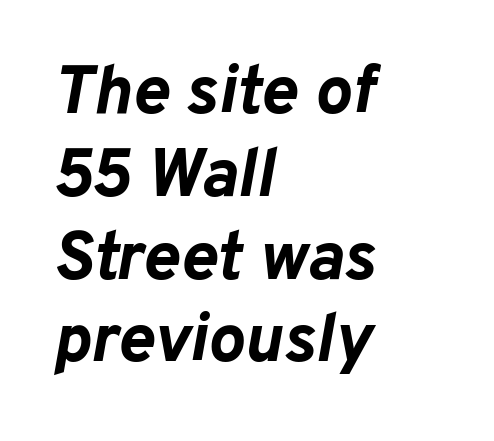
The image shows 69 px bold type, italic (leaning right); set left-aligned, line spacing 1.2x, normal letter spacing, not underlined; low stroke contrast and a medium x-height.
